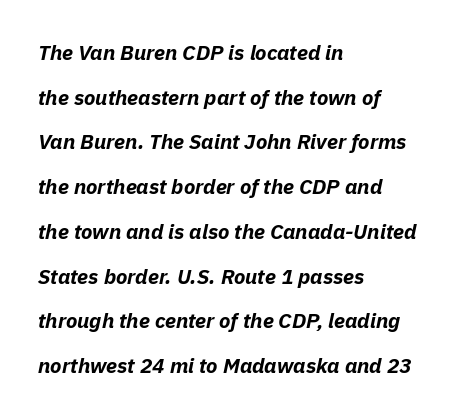
The image shows 21 px bold type, italic (leaning right); set left-aligned, loose line spacing (2.13x), normal letter spacing, not underlined.
